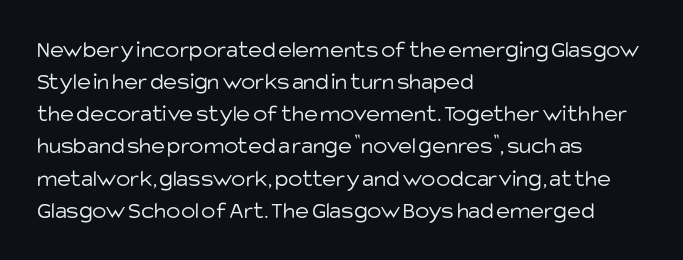
The image shows 24 px text type, upright; set left-aligned, normal line spacing (1.34x), normal letter spacing, not underlined.
